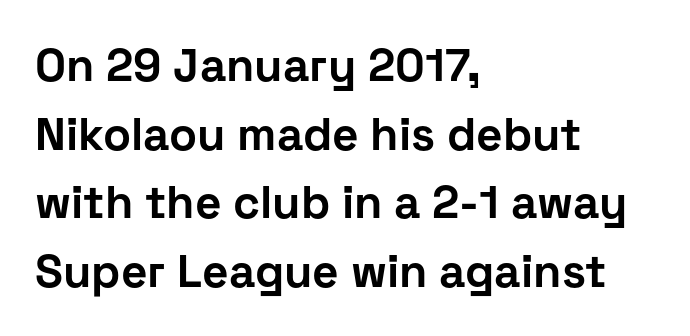
The image shows 46 px bold sans-serif type, upright; set left-aligned, normal line spacing (1.49x), normal letter spacing, not underlined; low stroke contrast and a medium x-height.
